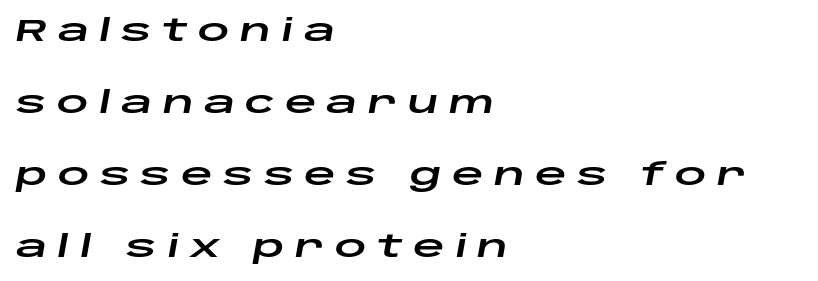
Q: Is the text italic (slanted)? A: Yes, it leans right by about 10 degrees.
Q: Is the text underlined? A: No.
Q: How is the paragraph aligned? A: Left-aligned.
Q: Is the spacing between letters normal or unusually wide? A: Unusually wide.
Q: Is the spacing between lines tight, normal or loose? A: Loose.
Q: Width (condensed, normal, or wide)? A: Wide.
Q: Stroke contrast? A: Low.
Q: x-height? A: Large.
Q: Monospaced? A: No.
